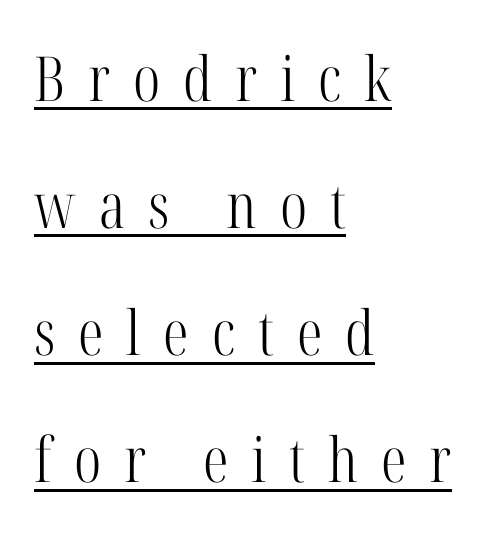
{"serif": "yes", "italic": "no", "bold": "no", "weight": "light", "width": "condensed", "stroke_contrast": "high", "x_height": "medium", "monospaced": "no", "underline": "yes", "align": "left", "line_spacing": "loose", "line_spacing_ratio": 2.05, "letter_spacing": "wide", "letter_spacing_em": 0.37, "glyph_px": 62}
